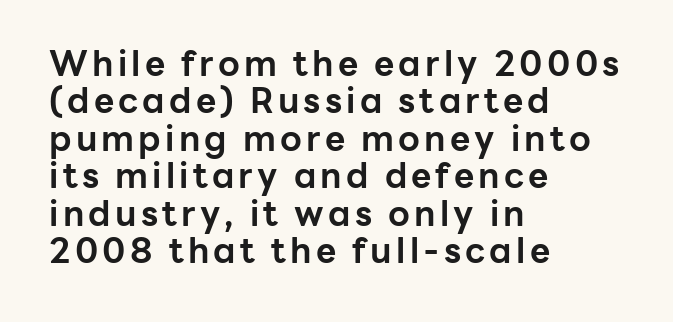
Q: Is the text bold? A: Yes.
Q: Is the text italic (slanted)? A: No, it is upright.
Q: Is the typeface a serif or a sans-serif typeface? A: Sans-serif.
Q: Is the text underlined? A: No.
Q: How is the paragraph aligned? A: Left-aligned.
Q: Is the spacing between lines tight, normal or loose? A: Tight.
Q: Width (condensed, normal, or wide)? A: Normal.
Q: Stroke contrast? A: Low.
Q: x-height? A: Medium.
Q: Monospaced? A: No.
